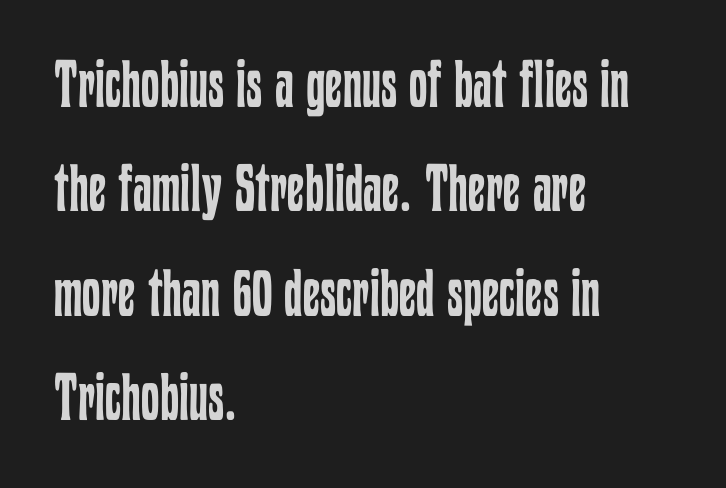
Q: Is the text bold? A: No.
Q: Is the text italic (slanted)? A: No, it is upright.
Q: Is the text underlined? A: No.
Q: How is the paragraph aligned? A: Left-aligned.
Q: Is the spacing between letters normal or unusually wide? A: Normal.
Q: Is the spacing between lines tight, normal or loose? A: Normal.
Q: Width (condensed, normal, or wide)? A: Condensed.
Q: Stroke contrast? A: Low.
Q: x-height? A: Medium.
Q: Monospaced? A: No.
